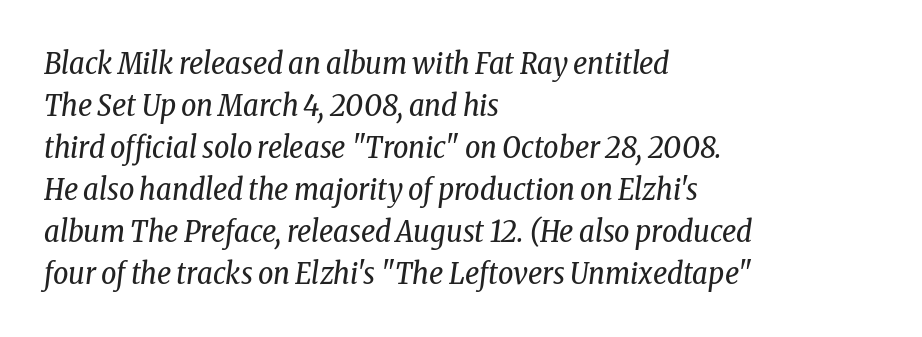
The image shows 30 px regular-weight, condensed serif type, italic (leaning right); set left-aligned, normal line spacing (1.4x), normal letter spacing, not underlined; low stroke contrast and a medium x-height.
